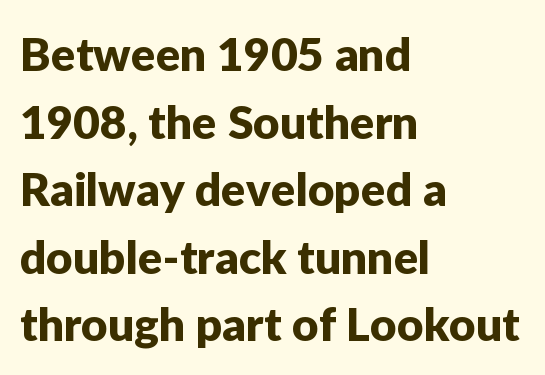
The image shows 46 px sans-serif type, upright; set left-aligned, normal line spacing (1.47x), normal letter spacing, not underlined; low stroke contrast and a medium x-height.
